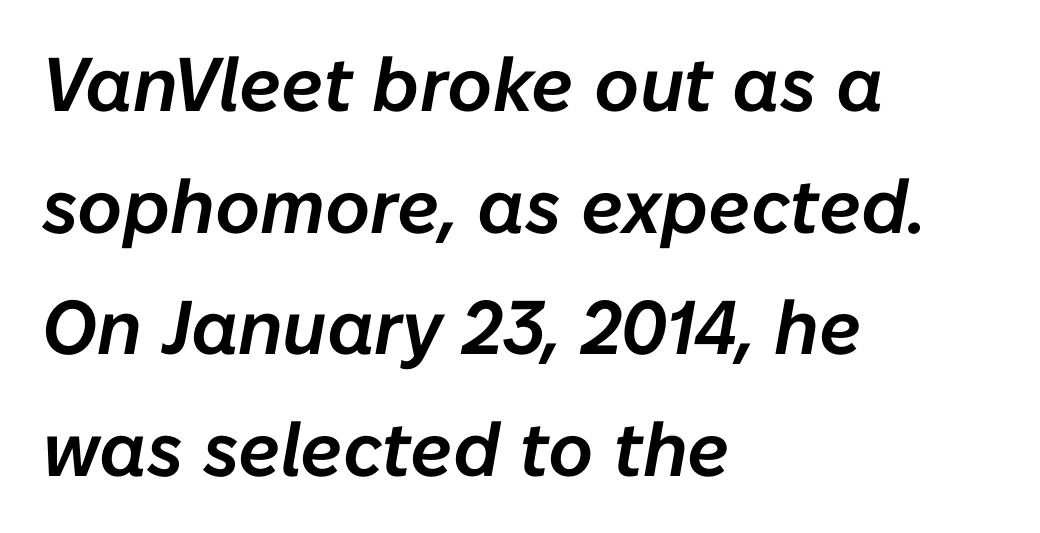
The gap between lines stays unmarked. What's the leading like? Ordinary, nothing unusual. What stands out about the letter spacing? Nothing — it is the standard amount. These lines are rendered in a variable-pitch font.
